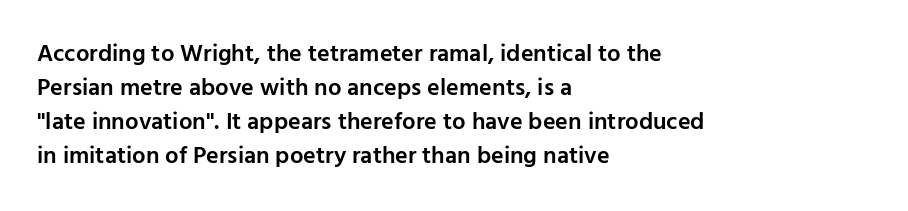
Q: Is the text bold? A: Semi-bold.
Q: Is the text italic (slanted)? A: No, it is upright.
Q: Is the text underlined? A: No.
Q: How is the paragraph aligned? A: Left-aligned.
Q: Is the spacing between letters normal or unusually wide? A: Normal.
Q: Is the spacing between lines tight, normal or loose? A: Normal.
